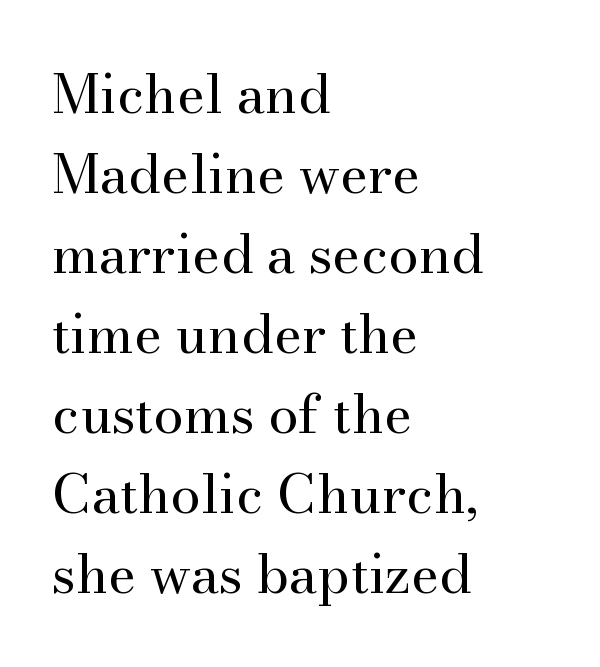
The type is set solid horizontally, with unmodified tracking. The font is comparable to plain body text, perhaps lighter. Ordinary non-slanted type is in use. Typographically, this falls in the serif category. Descender tails drop into unmarked territory. Vertical spacing — default.
